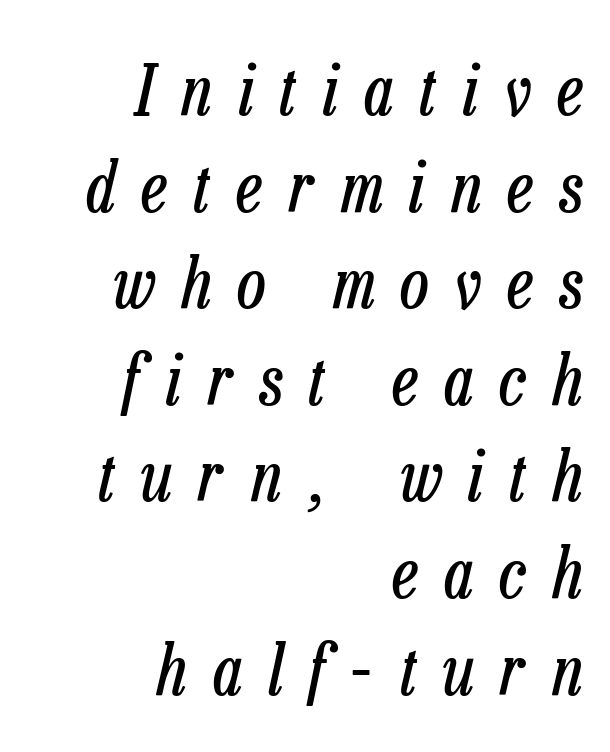
{"italic": "yes", "lean": "right", "slant_degrees": 13, "bold": "no", "weight": "regular", "width": "condensed", "stroke_contrast": "low", "x_height": "medium", "monospaced": "no", "underline": "no", "align": "right", "line_spacing": "normal", "line_spacing_ratio": 1.38, "letter_spacing": "wide", "letter_spacing_em": 0.38, "glyph_px": 70}
